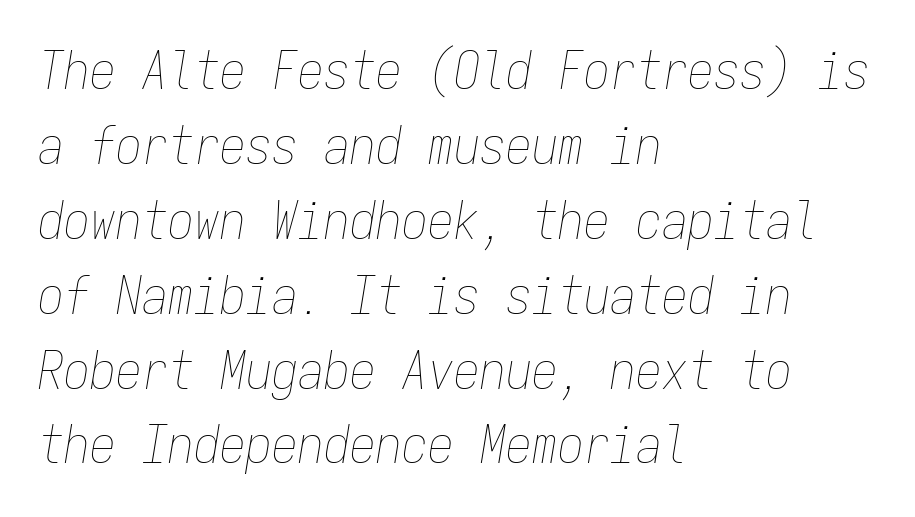
Q: Is the text bold? A: No.
Q: Is the text italic (slanted)? A: Yes, it leans right by about 9 degrees.
Q: Is the text underlined? A: No.
Q: How is the paragraph aligned? A: Left-aligned.
Q: Is the spacing between letters normal or unusually wide? A: Normal.
Q: Is the spacing between lines tight, normal or loose? A: Normal.
Q: Width (condensed, normal, or wide)? A: Condensed.
Q: Stroke contrast? A: Low.
Q: x-height? A: Medium.
Q: Monospaced? A: Yes.
